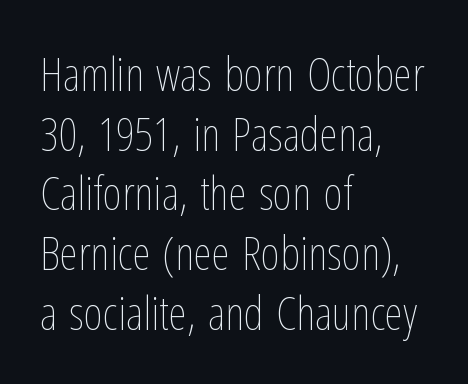
Nobody drew a line under any word here. This sample has the flowing, uneven cadence of proportional lettering. Is there much room between lines? A standard amount, neither cramped nor airy. Typeset ragged right — the left edge is the straight one.
